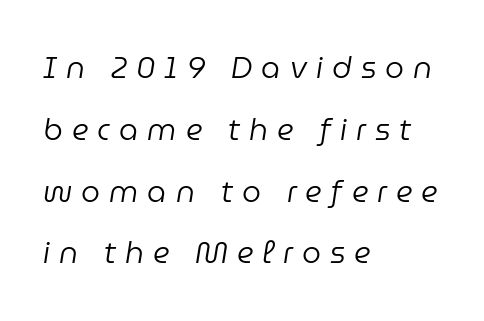
The line-height multiplier appears high, well above default. A quiet, ordinary-to-light weight characterises the typeface. The face used here is proportionally spaced, like ordinary book or web type. The gaps between neighbouring characters are conspicuously large. Line beginnings align vertically; line endings do not.
